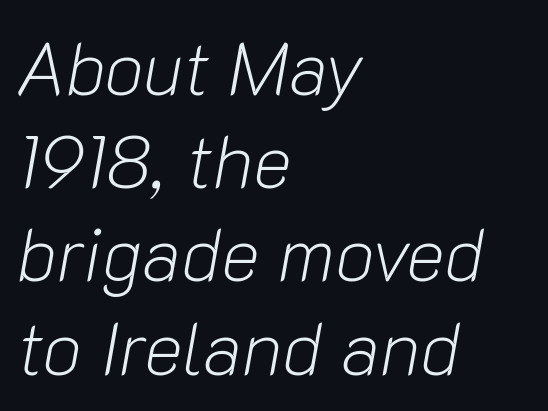
Just letters on the line, the space beneath them empty. Is this a heavy cut? Hardly; it is regular or lighter. The rows are spaced the way most documents space them. A typesetter would call this proportional, since set widths differ per character.
